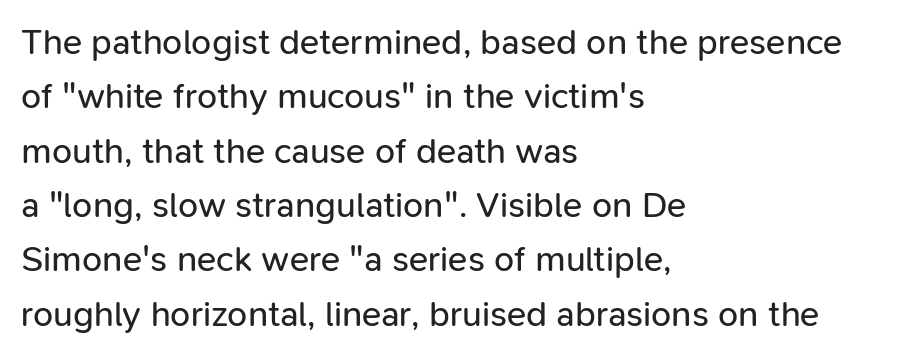
The image shows 36 px regular-weight sans-serif type, upright; set left-aligned, normal line spacing (1.51x), normal letter spacing, not underlined; low stroke contrast and a medium x-height.
